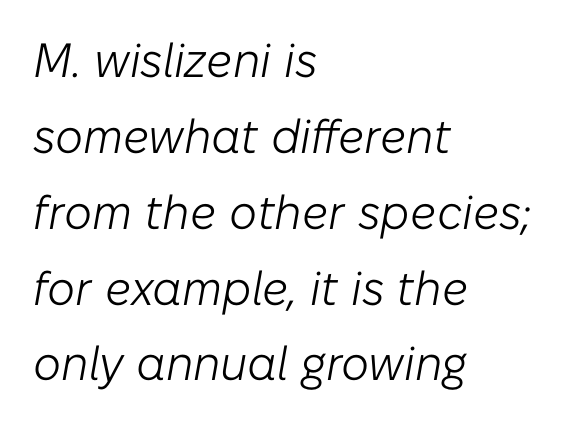
The image shows 48 px light type, italic (leaning right); set left-aligned, normal line spacing (1.58x), normal letter spacing, not underlined; low stroke contrast and a medium x-height.
